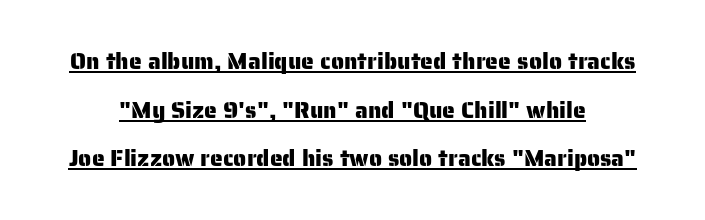
Q: Is the text italic (slanted)? A: No, it is upright.
Q: Is the text underlined? A: Yes.
Q: Is the spacing between letters normal or unusually wide? A: Normal.
Q: Is the spacing between lines tight, normal or loose? A: Loose.
